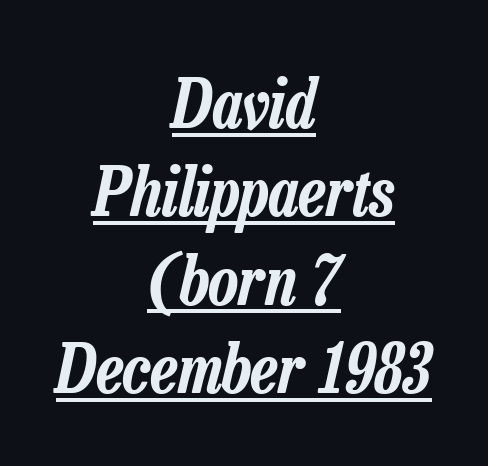
The image shows 68 px condensed type, italic (leaning right); set centered, normal line spacing (1.3x), normal letter spacing, underlined; low stroke contrast and a medium x-height.
